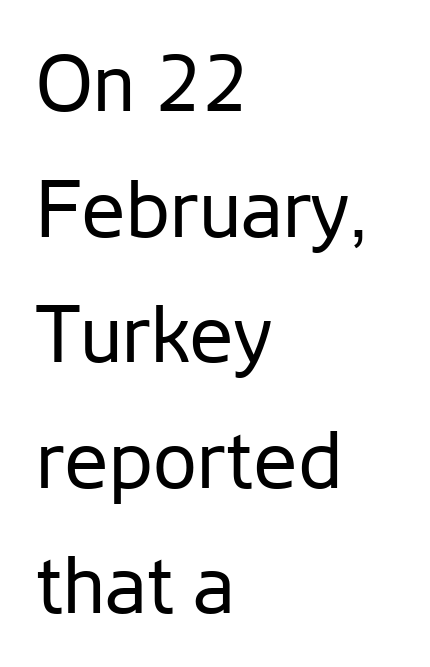
{"serif": "no", "italic": "no", "bold": "no", "weight": "regular", "width": "normal", "stroke_contrast": "low", "x_height": "medium", "monospaced": "no", "underline": "no", "align": "left", "line_spacing": "normal", "line_spacing_ratio": 1.59, "letter_spacing": "normal", "letter_spacing_em": 0.0, "glyph_px": 79}
